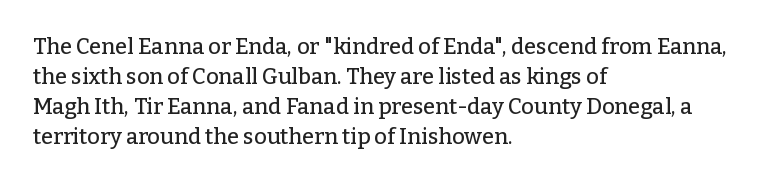
Q: Is the text italic (slanted)? A: No, it is upright.
Q: Is the text underlined? A: No.
Q: How is the paragraph aligned? A: Left-aligned.
Q: Is the spacing between letters normal or unusually wide? A: Normal.
Q: Is the spacing between lines tight, normal or loose? A: Normal.
